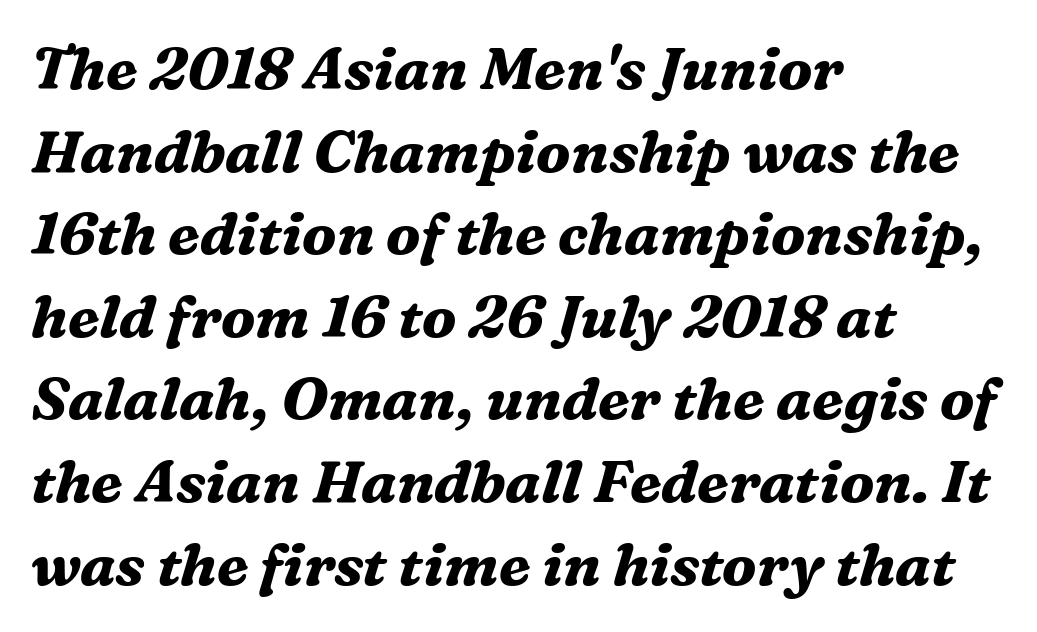
The image shows 59 px bold serif type, italic (leaning right); set left-aligned, normal line spacing (1.4x), normal letter spacing, not underlined; medium stroke contrast and a medium x-height.
